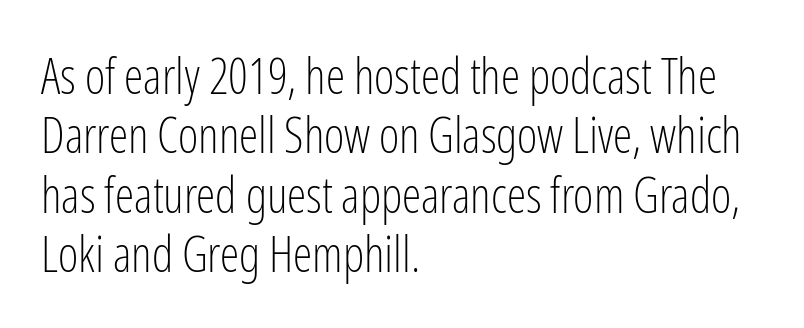
Teacher's note: observe the even left margin — that is flush-left alignment. Each letter's strokes conclude bluntly, with no projecting serifs. Look at the tracking — it's just the regular setting, nothing added. A typesetter would call this proportional, since set widths differ per character. Tall strokes in this sample are plumb rather than angled. Weight: in the light-to-regular range.
